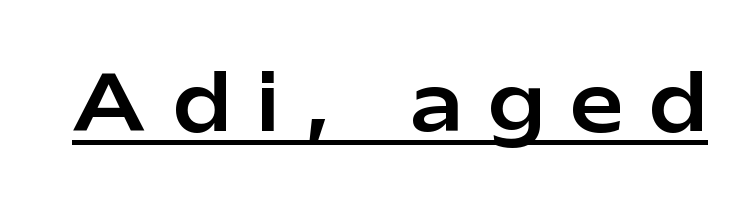
Q: Is the text italic (slanted)? A: No, it is upright.
Q: Is the typeface a serif or a sans-serif typeface? A: Sans-serif.
Q: Is the text underlined? A: Yes.
Q: Is the spacing between letters normal or unusually wide? A: Unusually wide.
Q: Width (condensed, normal, or wide)? A: Normal.
Q: Stroke contrast? A: Low.
Q: x-height? A: Medium.
Q: Monospaced? A: No.
